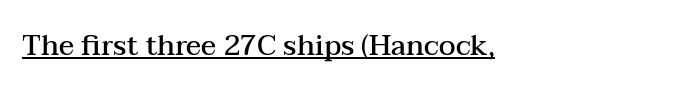
{"serif": "yes", "italic": "no", "bold": "semi", "weight": "semibold", "width": "wide", "stroke_contrast": "medium", "x_height": "medium", "monospaced": "no", "underline": "yes", "align": "left", "letter_spacing": "normal", "letter_spacing_em": 0.0, "glyph_px": 28}
